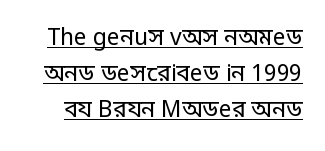
Q: Is the text bold? A: No.
Q: Is the text italic (slanted)? A: No, it is upright.
Q: Is the text underlined? A: Yes.
Q: Is the spacing between letters normal or unusually wide? A: Normal.
Q: Is the spacing between lines tight, normal or loose? A: Normal.
